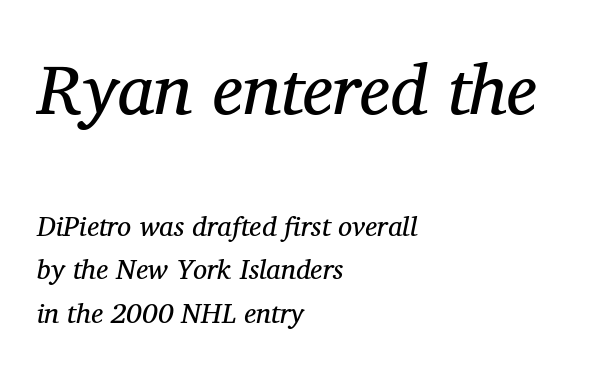
No letter is thick-stroked: the sample isn't bold. The first block has been scaled up relative to the second. Do the characters align in a grid? No, the font is proportional. Only glyphs here, with clear space below each row. Compared with typical paragraphs, the rows here are spaced about the same.
